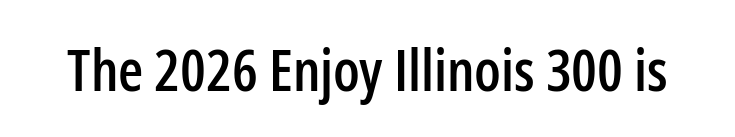
Q: Is the text italic (slanted)? A: No, it is upright.
Q: Is the typeface a serif or a sans-serif typeface? A: Sans-serif.
Q: Is the text underlined? A: No.
Q: Is the spacing between letters normal or unusually wide? A: Normal.
Q: Width (condensed, normal, or wide)? A: Condensed.
Q: Stroke contrast? A: Low.
Q: x-height? A: Medium.
Q: Monospaced? A: No.
